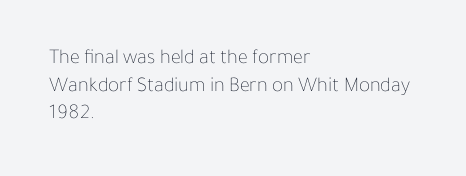
Q: Is the text bold? A: No.
Q: Is the text italic (slanted)? A: No, it is upright.
Q: Is the text underlined? A: No.
Q: How is the paragraph aligned? A: Left-aligned.
Q: Is the spacing between letters normal or unusually wide? A: Normal.
Q: Is the spacing between lines tight, normal or loose? A: Normal.
